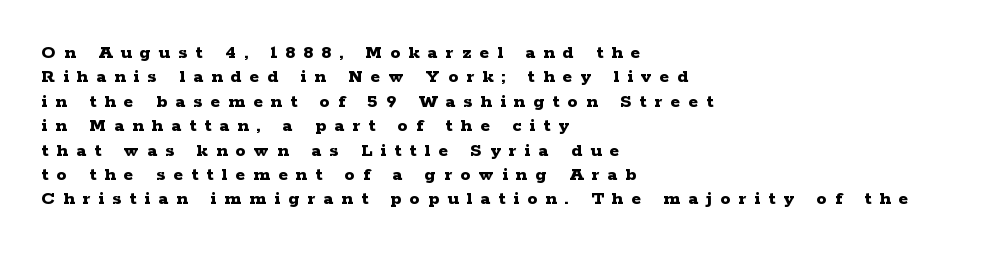
The image shows 20 px bold type, upright; set left-aligned, line spacing 1.22x, unusually wide letter spacing (+0.41 em), not underlined.
